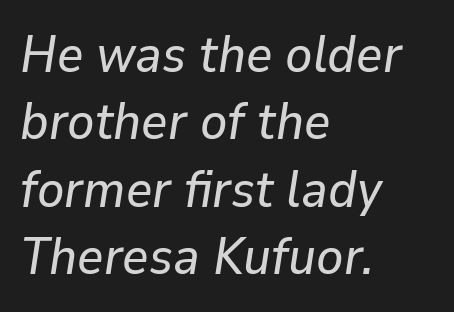
The image shows 51 px text type, italic (leaning right); set left-aligned, normal line spacing (1.32x), normal letter spacing, not underlined; low stroke contrast and a medium x-height.
